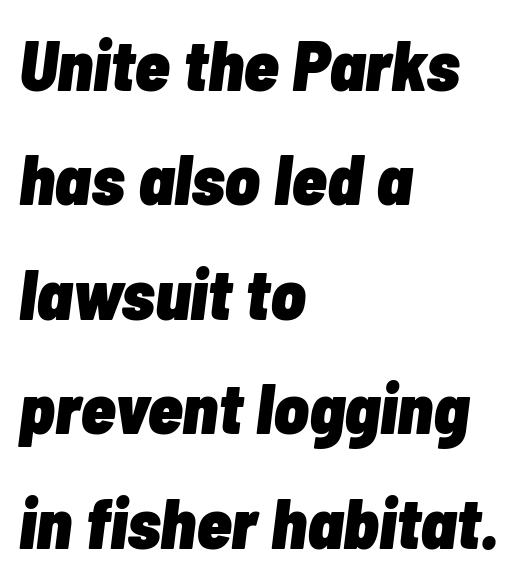
Q: Is the text bold? A: Yes.
Q: Is the text italic (slanted)? A: Yes, it leans right by about 7 degrees.
Q: Is the text underlined? A: No.
Q: How is the paragraph aligned? A: Left-aligned.
Q: Is the spacing between letters normal or unusually wide? A: Normal.
Q: Is the spacing between lines tight, normal or loose? A: Normal.
Q: Width (condensed, normal, or wide)? A: Condensed.
Q: Stroke contrast? A: Low.
Q: x-height? A: Medium.
Q: Monospaced? A: No.
